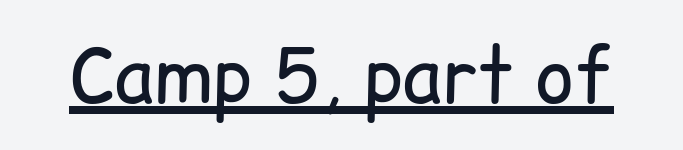
{"serif": "no", "italic": "no", "bold": "no", "weight": "regular", "width": "normal", "stroke_contrast": "low", "x_height": "medium", "monospaced": "no", "underline": "yes", "letter_spacing": "normal", "letter_spacing_em": 0.0, "glyph_px": 75}
